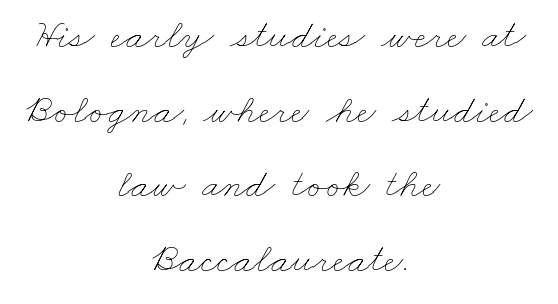
The image shows 41 px thin, wide type; set centered, line spacing 1.82x, normal letter spacing, not underlined; low stroke contrast and a small x-height.
